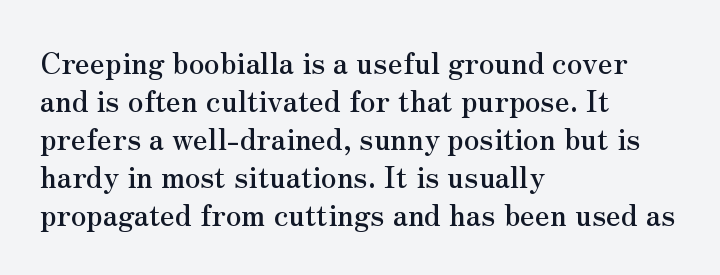
The image shows 29 px serif type, upright; set left-aligned, normal line spacing (1.31x), normal letter spacing, not underlined; medium stroke contrast and a small x-height.
